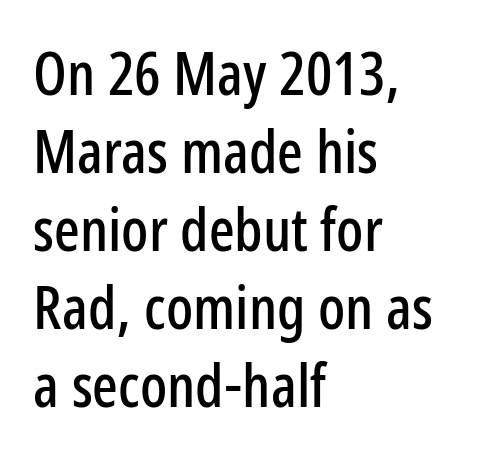
{"serif": "no", "italic": "no", "width": "condensed", "stroke_contrast": "low", "x_height": "medium", "monospaced": "no", "underline": "no", "align": "left", "line_spacing": "normal", "line_spacing_ratio": 1.3, "letter_spacing": "normal", "letter_spacing_em": 0.0, "glyph_px": 60}
